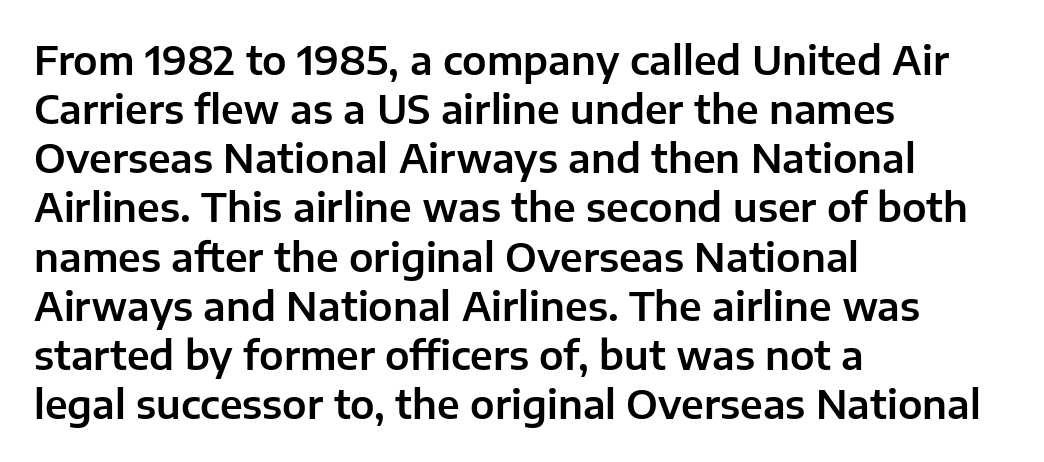
Q: Is the text italic (slanted)? A: No, it is upright.
Q: Is the typeface a serif or a sans-serif typeface? A: Sans-serif.
Q: Is the text underlined? A: No.
Q: How is the paragraph aligned? A: Left-aligned.
Q: Is the spacing between letters normal or unusually wide? A: Normal.
Q: Is the spacing between lines tight, normal or loose? A: Normal.
Q: Width (condensed, normal, or wide)? A: Normal.
Q: Stroke contrast? A: Low.
Q: x-height? A: Medium.
Q: Monospaced? A: No.
